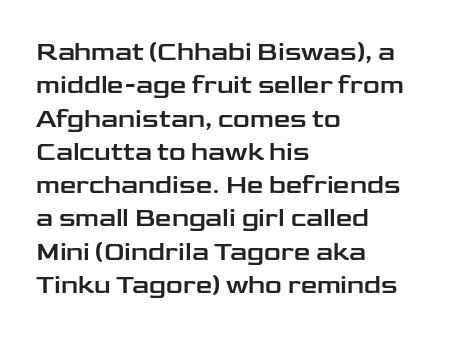
Beneath every word, the page is bare. Evenly set lines give the paragraph a standard silhouette. The compositor pushed each line to the left boundary. Spacing between characters is what you'd get straight out of the box. When letters stand straight like this, we call the style roman or upright.
